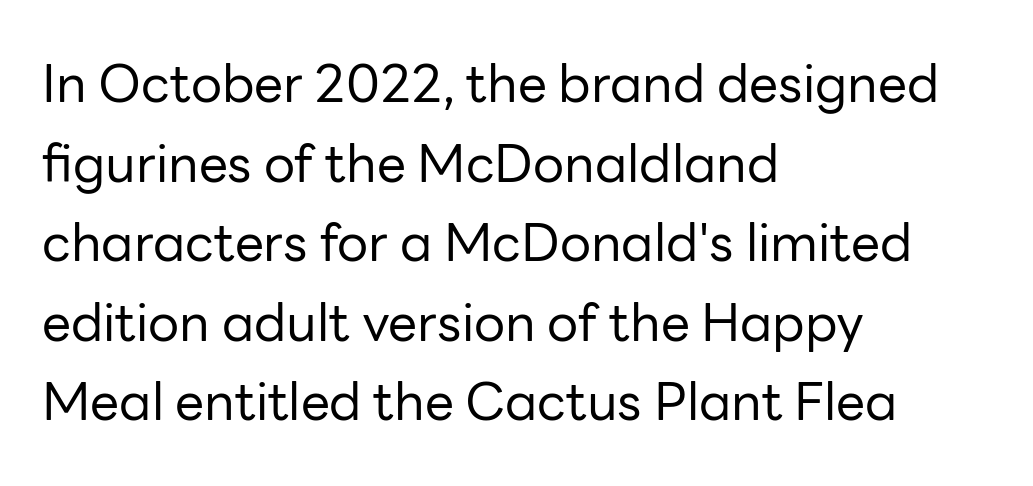
The image shows 52 px regular-weight sans-serif type, upright; set left-aligned, normal line spacing (1.53x), normal letter spacing, not underlined; low stroke contrast and a medium x-height.
